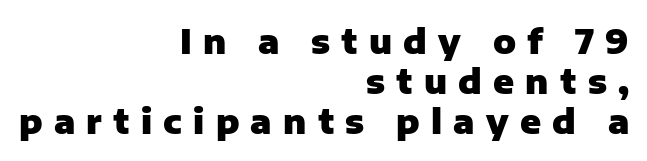
I'd call this a sans setting — the letters go barefoot. Vertical strokes here are truly vertical. Descenders are the only things crossing below the line. The letters advance in unequal steps, a hallmark of proportional type. The paragraph shown leans on its right margin. The characters look thick and weighty, a clear bold.
